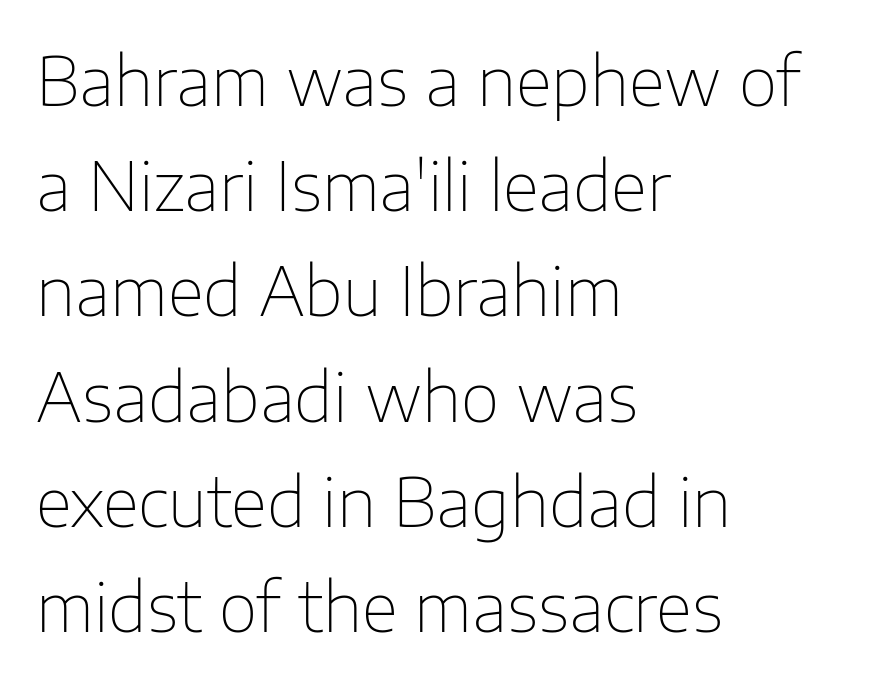
The type is set solid horizontally, with unmodified tracking. The rendering uses natural spacing where letterforms have individual widths. The characters display no serif detailing; their extremities are plain. The foot of each line stays bare and open. The lettering holds an erect, upright posture throughout.
